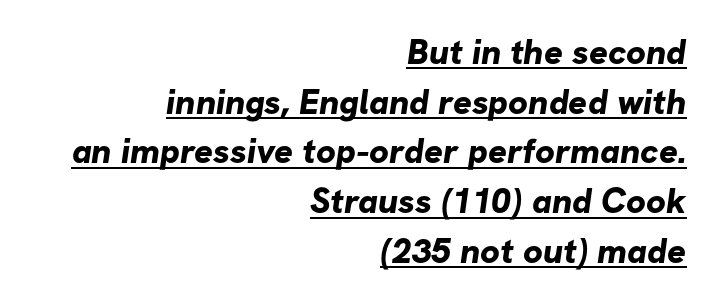
Look at the stroke-to-counter ratio: heavy, a bold. Glyph-to-glyph distance matches everyday printed text. A typesetter would call this leading conventional body-copy spacing. These lines are rendered in a variable-pitch font.
